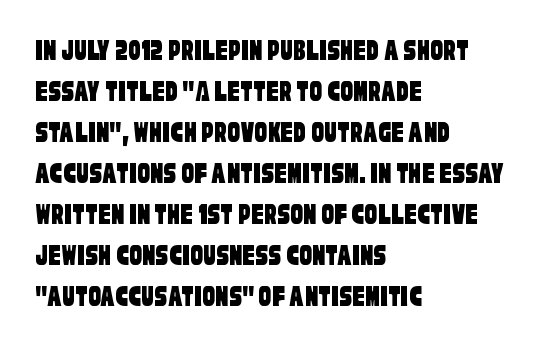
The line-height multiplier appears to be the usual default. The strip under each line holds only bare page. Caption: standard tracking, unaltered. Horizontally, the lines are justified to the leading edge only. Is this a fixed-width face? No — the glyphs have proportional, varying widths.
